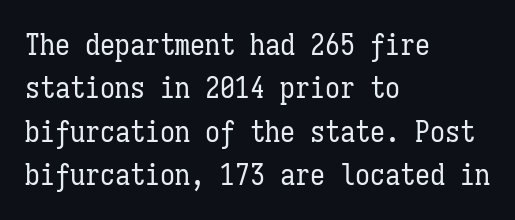
{"italic": "no", "bold": "no", "weight": "regular", "width": "condensed", "stroke_contrast": "low", "x_height": "medium", "monospaced": "yes", "underline": "no", "align": "left", "line_spacing": "normal", "line_spacing_ratio": 1.45, "letter_spacing": "normal", "letter_spacing_em": 0.0, "glyph_px": 30}
